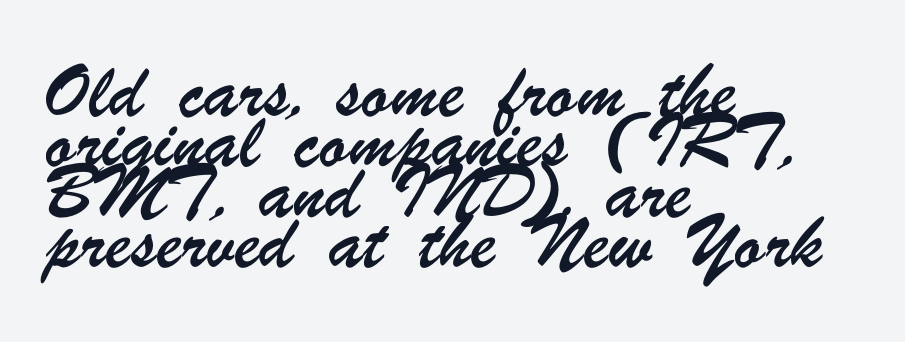
Q: Is the typeface a serif or a sans-serif typeface? A: Sans-serif.
Q: Is the text underlined? A: No.
Q: How is the paragraph aligned? A: Left-aligned.
Q: Is the spacing between letters normal or unusually wide? A: Normal.
Q: Is the spacing between lines tight, normal or loose? A: Normal.
Q: Width (condensed, normal, or wide)? A: Condensed.
Q: Stroke contrast? A: Low.
Q: x-height? A: Small.
Q: Monospaced? A: No.
